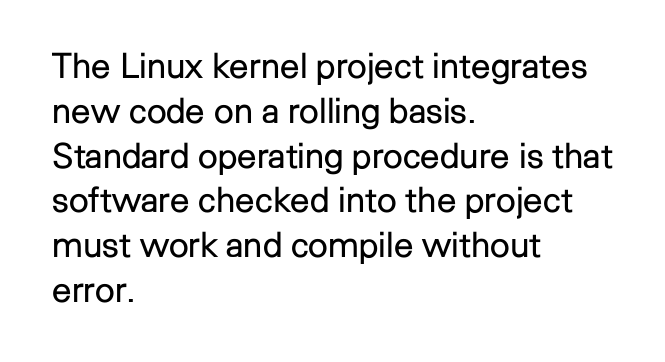
{"serif": "no", "italic": "no", "bold": "no", "weight": "regular", "width": "normal", "stroke_contrast": "low", "x_height": "medium", "monospaced": "no", "underline": "no", "align": "left", "line_spacing": "normal", "line_spacing_ratio": 1.28, "letter_spacing": "normal", "letter_spacing_em": 0.0, "glyph_px": 35}
